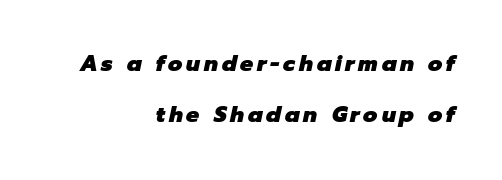
Q: Is the text bold? A: Yes.
Q: Is the text italic (slanted)? A: Yes, it leans right by about 12 degrees.
Q: Is the text underlined? A: No.
Q: How is the paragraph aligned? A: Right-aligned.
Q: Is the spacing between lines tight, normal or loose? A: Loose.
